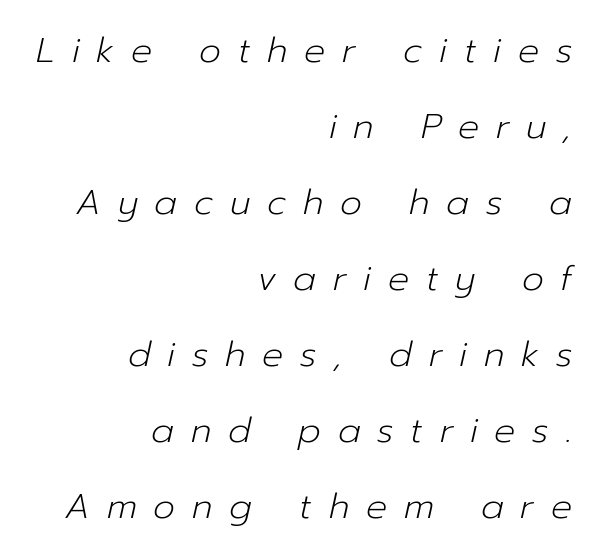
This block would shrink considerably if given ordinary leading; it's expanded now. The rendering inserts visible extra space after every character. Emphasis-style slanted type is in use. Looks like regular typesetting: each glyph gets only the width it needs. Counters stay open thanks to moderate or lighter strokes.
